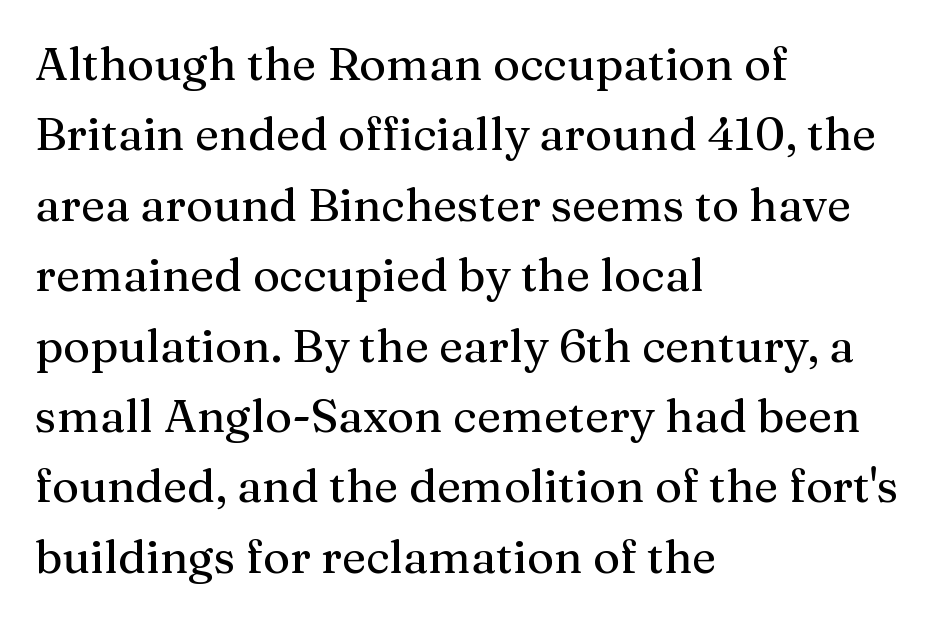
Summary of vertical rhythm: regular, with standard interline spacing. The passage shown is typeset with a serif family. This sample is left-justified, so line endings fall wherever the words run out. Varying glyph widths throughout — classic text-font behaviour. The lettering holds an erect, upright posture throughout.
